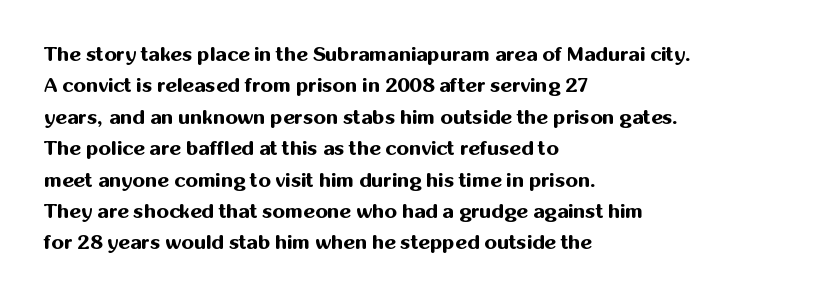
Q: Is the text bold? A: Yes.
Q: Is the text italic (slanted)? A: No, it is upright.
Q: Is the text underlined? A: No.
Q: How is the paragraph aligned? A: Left-aligned.
Q: Is the spacing between letters normal or unusually wide? A: Normal.
Q: Is the spacing between lines tight, normal or loose? A: Normal.
